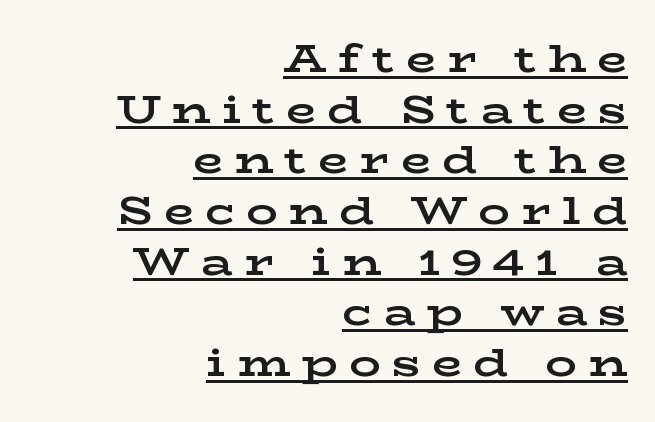
Each letter's strokes conclude with small projecting serifs. Each letter keeps its own natural width here, so spacing adapts to shape. A flush-right, rag-left setting is used for this passage. Strokes here are thick enough to call this a true bold. A continuous stroke trails under the words, as in a hyperlink.
